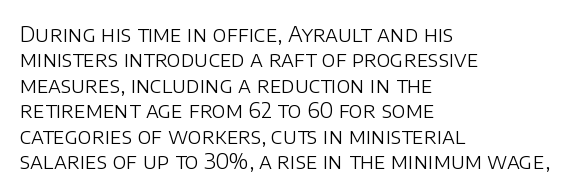
Q: Is the text bold? A: No.
Q: Is the text italic (slanted)? A: No, it is upright.
Q: Is the text underlined? A: No.
Q: How is the paragraph aligned? A: Left-aligned.
Q: Is the spacing between letters normal or unusually wide? A: Normal.
